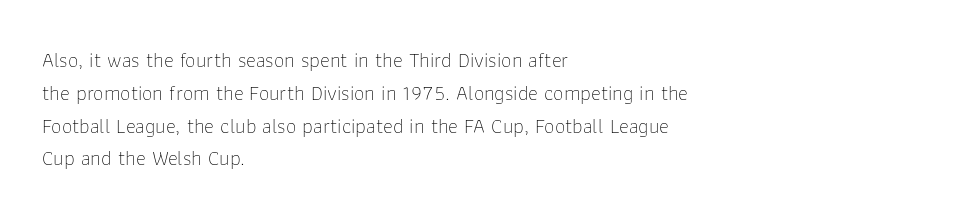
Upright lettering throughout. The rows are spaced the way most documents space them. These lines stack with their left ends in a neat column. The space beneath each line is pristine and unruled. This sample uses plain, unmodified letter spacing. Stem width sits at or under what a default text font uses.
